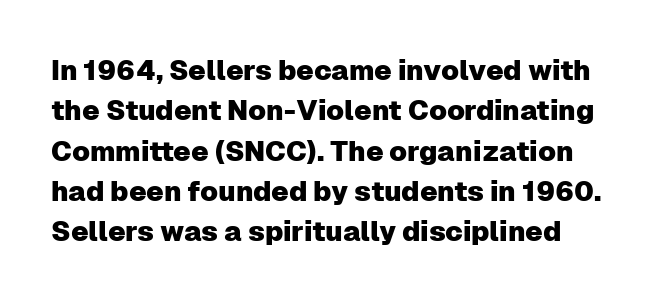
Font category for this specimen: sans-serif. Whoever set this chose a conventional vertical rhythm. The area under the type is left untouched. Spacing verdict: proportional, widths tailored to each character.
